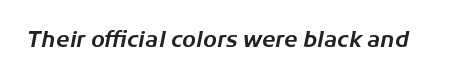
{"italic": "yes", "lean": "right", "slant_degrees": 11, "underline": "no", "letter_spacing": "normal", "letter_spacing_em": 0.0, "glyph_px": 22}
